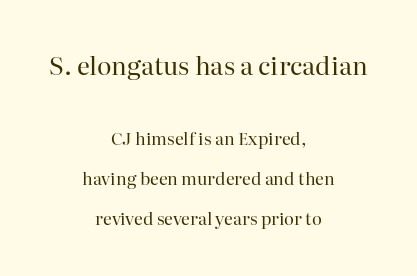
The image shows 25 px text type, upright; set centered, loose line spacing (2.35x), normal letter spacing, not underlined; the first (top) block is 1.47x larger.
